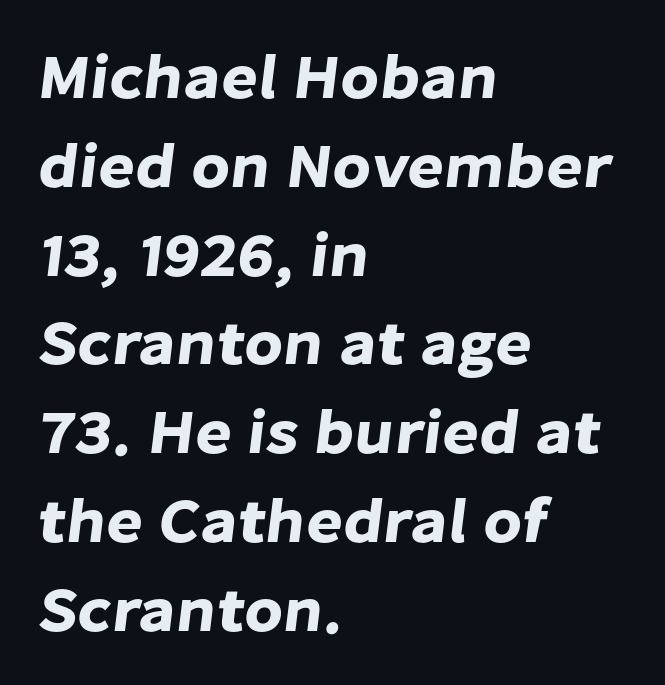
Q: Is the typeface a serif or a sans-serif typeface? A: Sans-serif.
Q: Is the text underlined? A: No.
Q: How is the paragraph aligned? A: Left-aligned.
Q: Is the spacing between letters normal or unusually wide? A: Normal.
Q: Is the spacing between lines tight, normal or loose? A: Normal.
Q: Width (condensed, normal, or wide)? A: Normal.
Q: Stroke contrast? A: Low.
Q: x-height? A: Medium.
Q: Monospaced? A: No.
